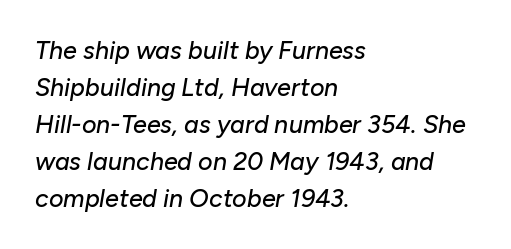
Q: Is the text italic (slanted)? A: Yes, it leans right by about 10 degrees.
Q: Is the text underlined? A: No.
Q: How is the paragraph aligned? A: Left-aligned.
Q: Is the spacing between letters normal or unusually wide? A: Normal.
Q: Is the spacing between lines tight, normal or loose? A: Normal.
